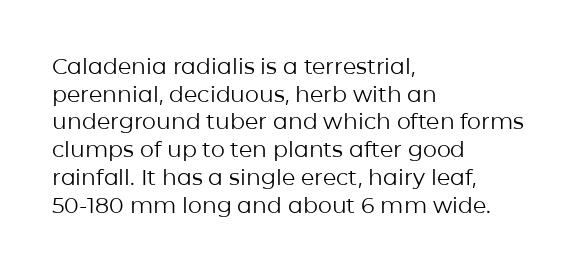
Q: Is the text bold? A: No.
Q: Is the text italic (slanted)? A: No, it is upright.
Q: Is the text underlined? A: No.
Q: How is the paragraph aligned? A: Left-aligned.
Q: Is the spacing between letters normal or unusually wide? A: Normal.
Q: Is the spacing between lines tight, normal or loose? A: Normal.
